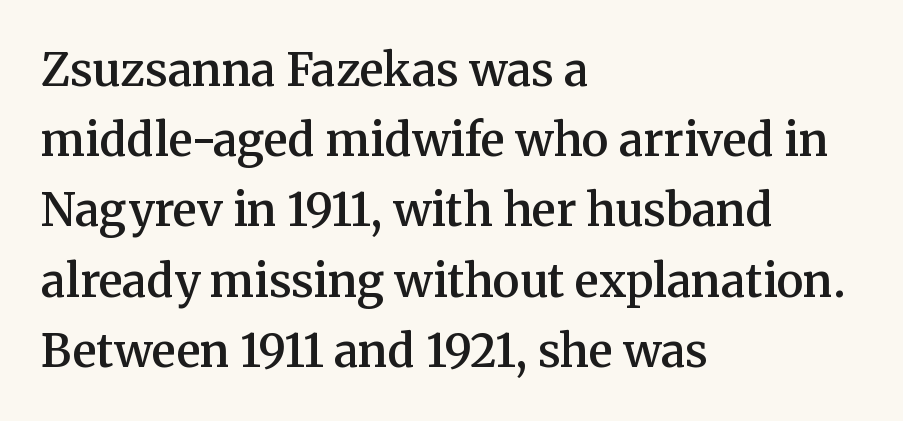
{"serif": "yes", "italic": "no", "bold": "semi", "weight": "semibold", "width": "normal", "stroke_contrast": "medium", "x_height": "medium", "monospaced": "no", "underline": "no", "align": "left", "line_spacing": "normal", "line_spacing_ratio": 1.56, "letter_spacing": "normal", "letter_spacing_em": 0.0, "glyph_px": 45}
